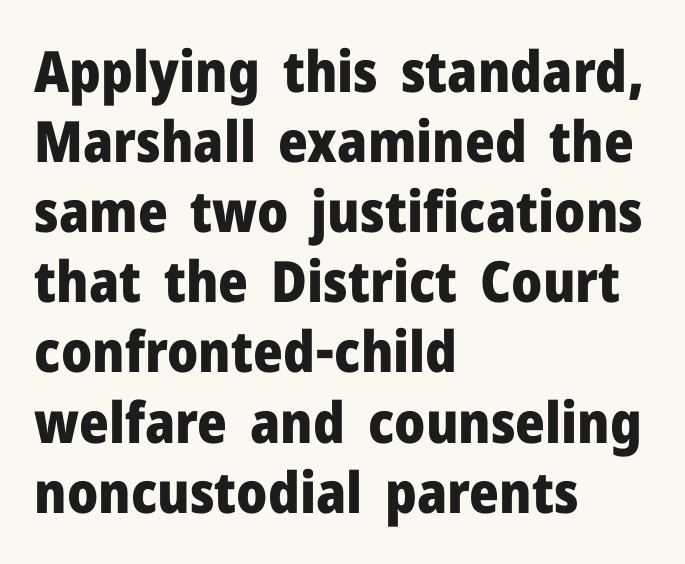
The image shows 57 px heavy sans-serif type, upright; set left-aligned, line spacing 1.23x, normal letter spacing, not underlined; low stroke contrast and a medium x-height.
